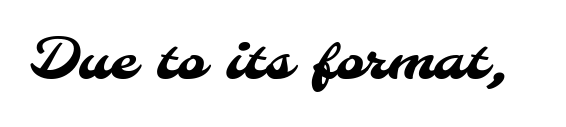
Observe the ordinary spacing: letters are neighbours, not strangers. These lines are rendered in a variable-pitch font. Any mark beneath the type? The region is blank. This sample uses a sans-serif face.
